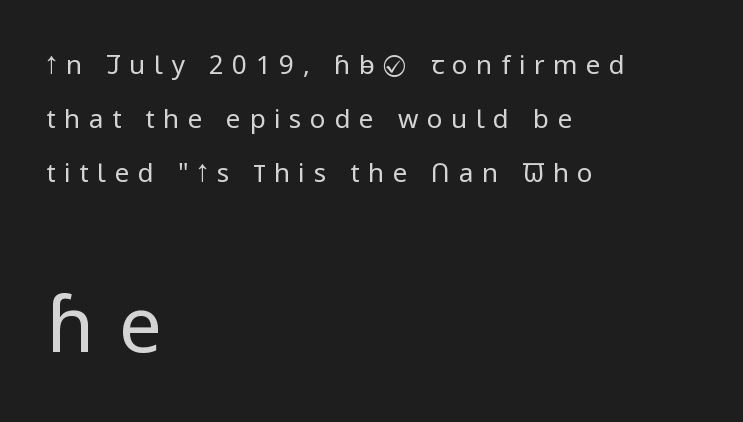
The image shows 77 px regular-weight sans-serif type, upright; set left-aligned, loose line spacing (2.07x), unusually wide letter spacing (+0.33 em), not underlined; the second (bottom) block is 2.96x larger; low stroke contrast and a medium x-height.
